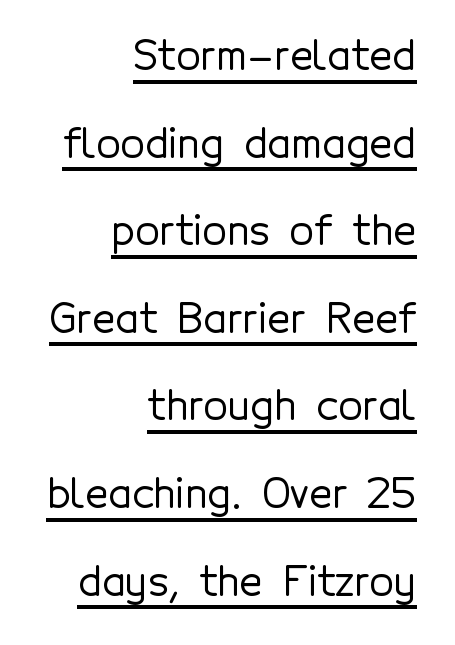
Quick note: interline space is abundant. The rendered words wear a rule along their underside. Here the designer chose a conventional face with non-uniform glyph widths. Inter-character spacing is left at the font's built-in metrics. The specimen reads as upright at a glance. Observe the absence of serifs on each vertical stroke in this sample.
